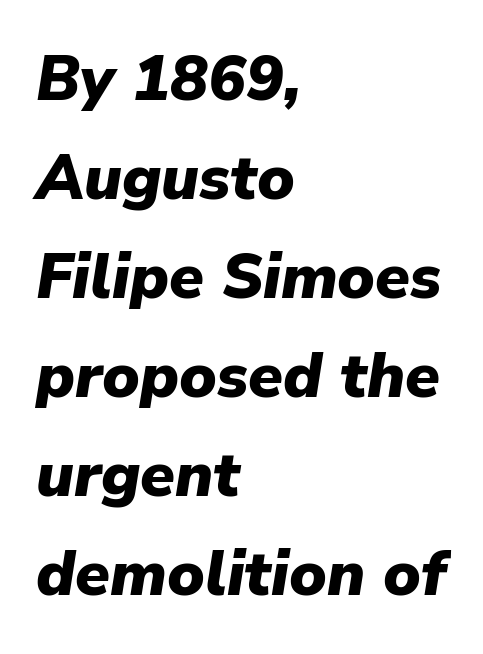
Q: Is the text bold? A: Yes.
Q: Is the text italic (slanted)? A: Yes, it leans right by about 9 degrees.
Q: Is the text underlined? A: No.
Q: How is the paragraph aligned? A: Left-aligned.
Q: Is the spacing between letters normal or unusually wide? A: Normal.
Q: Is the spacing between lines tight, normal or loose? A: Normal.
Q: Width (condensed, normal, or wide)? A: Normal.
Q: Stroke contrast? A: Low.
Q: x-height? A: Medium.
Q: Monospaced? A: No.
